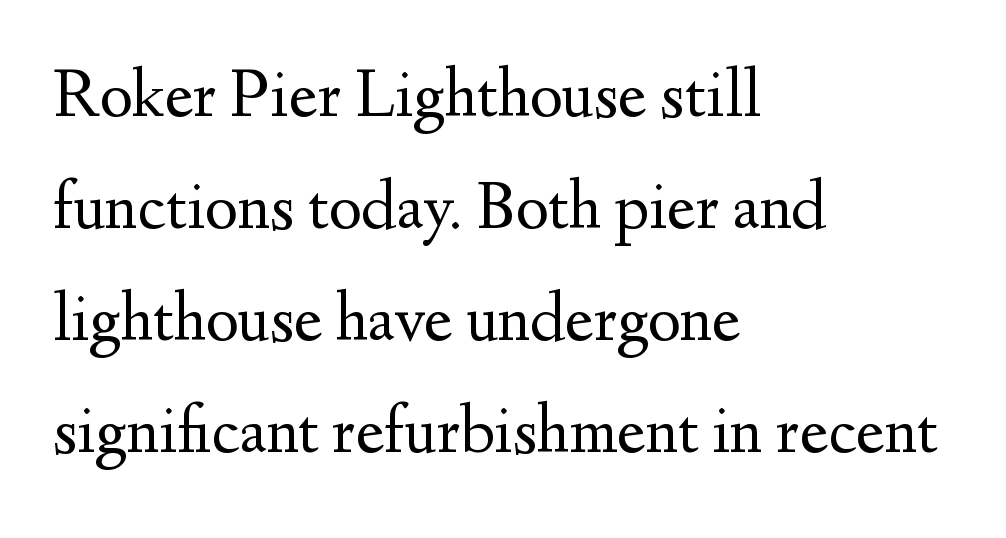
The image shows 70 px regular-weight serif type, upright; set left-aligned, normal line spacing (1.6x), normal letter spacing, not underlined; medium stroke contrast and a small x-height.
